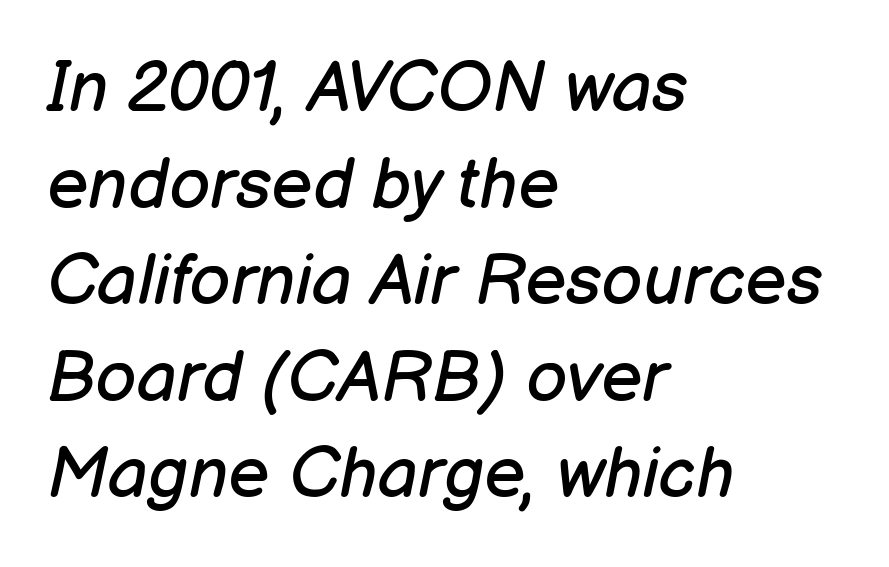
Q: Is the text bold? A: No.
Q: Is the text italic (slanted)? A: Yes, it leans right by about 12 degrees.
Q: Is the text underlined? A: No.
Q: How is the paragraph aligned? A: Left-aligned.
Q: Is the spacing between letters normal or unusually wide? A: Normal.
Q: Is the spacing between lines tight, normal or loose? A: Normal.
Q: Width (condensed, normal, or wide)? A: Normal.
Q: Stroke contrast? A: Low.
Q: x-height? A: Medium.
Q: Monospaced? A: No.
